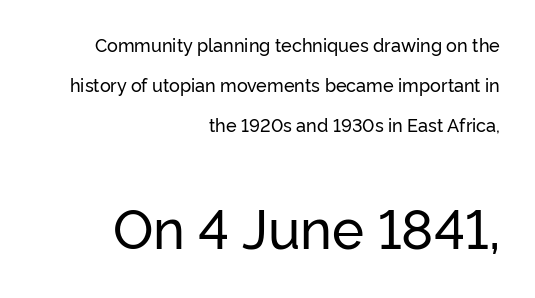
Varying glyph widths throughout — classic text-font behaviour. Does the copy run flush right? Yes — the right margin is perfectly even. Is the letter spacing exaggerated? No — it looks like the ordinary default. Letters rest on an invisible, unmarked baseline. Is this a sans? Yes — the strokes have no serifs.
